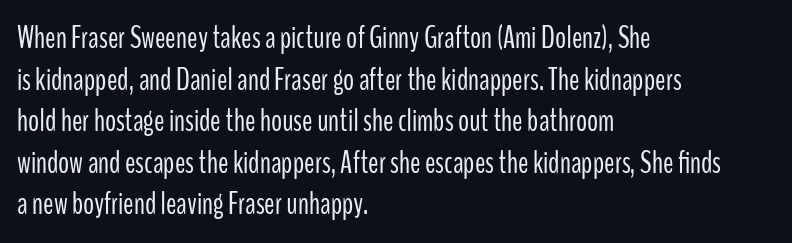
Q: Is the text bold? A: No.
Q: Is the text italic (slanted)? A: No, it is upright.
Q: Is the typeface a serif or a sans-serif typeface? A: Sans-serif.
Q: Is the text underlined? A: No.
Q: How is the paragraph aligned? A: Left-aligned.
Q: Is the spacing between letters normal or unusually wide? A: Normal.
Q: Is the spacing between lines tight, normal or loose? A: Normal.
Q: Width (condensed, normal, or wide)? A: Condensed.
Q: Stroke contrast? A: Low.
Q: x-height? A: Medium.
Q: Monospaced? A: No.
